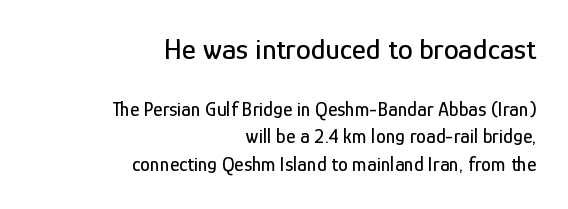
{"serif": "no", "italic": "no", "width": "condensed", "stroke_contrast": "low", "x_height": "medium", "monospaced": "no", "underline": "no", "align": "right", "line_spacing": "normal", "line_spacing_ratio": 1.39, "letter_spacing": "normal", "letter_spacing_em": 0.0, "larger_block": "first", "size_ratio": 1.5, "glyph_px": 30}
